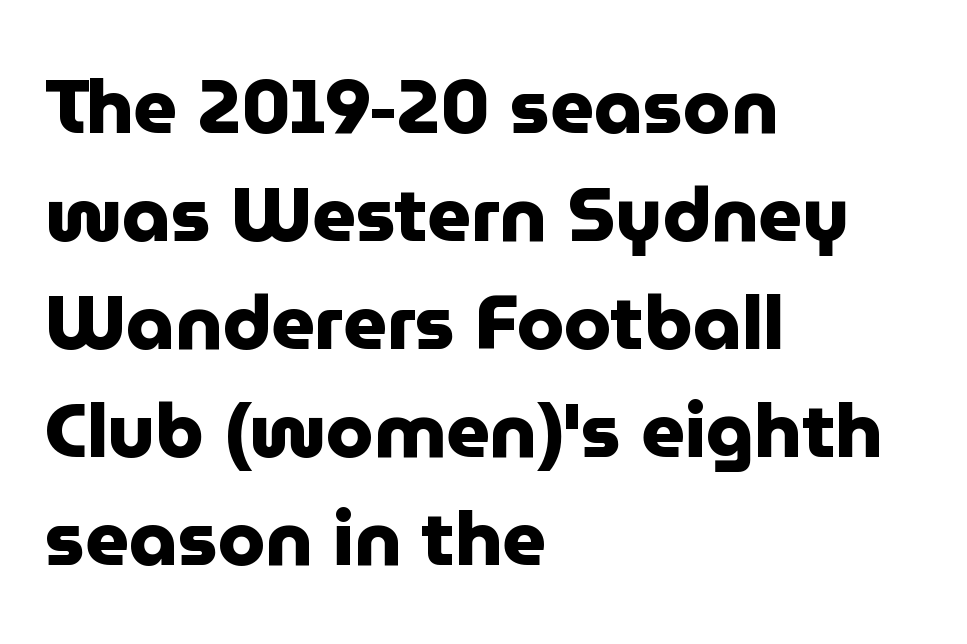
The image shows 76 px heavy sans-serif type, upright; set left-aligned, normal line spacing (1.42x), normal letter spacing, not underlined; low stroke contrast and a medium x-height.
